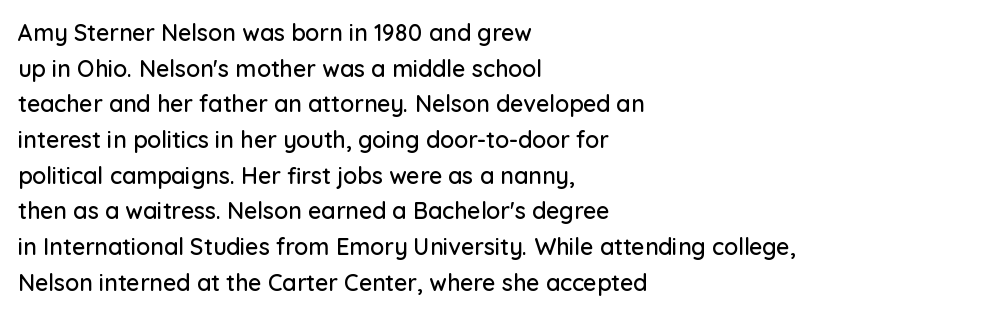
{"italic": "no", "underline": "no", "align": "left", "line_spacing": "normal", "line_spacing_ratio": 1.55, "letter_spacing": "normal", "letter_spacing_em": 0.0, "glyph_px": 23}
